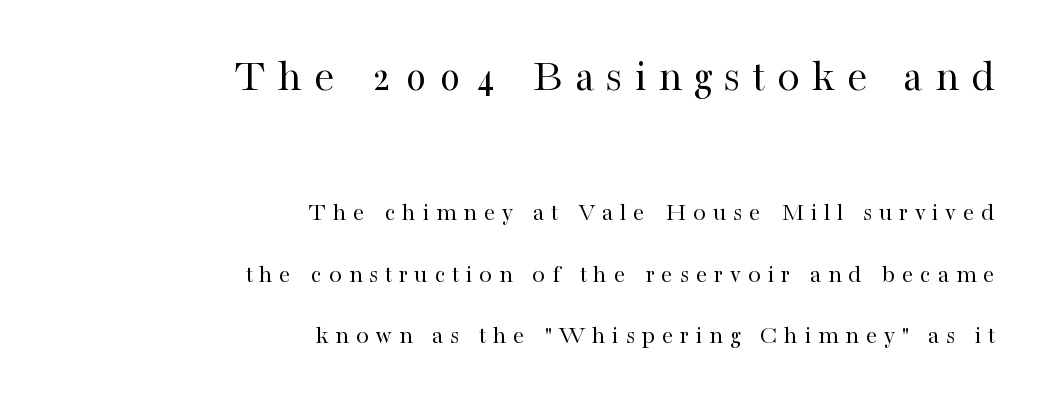
Anything drawn beneath the words? Only blank space. Is this a heavy cut? Hardly; it is regular or lighter. Airy leading. Students, note that the glyphs here are deliberately spaced far apart.
